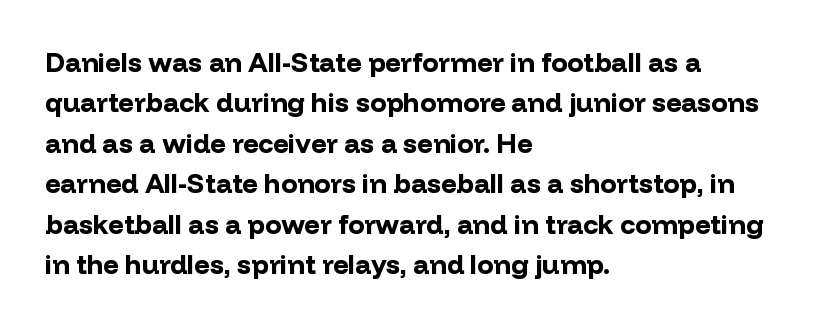
The image shows 27 px bold type, upright; set left-aligned, normal line spacing (1.5x), normal letter spacing, not underlined.
